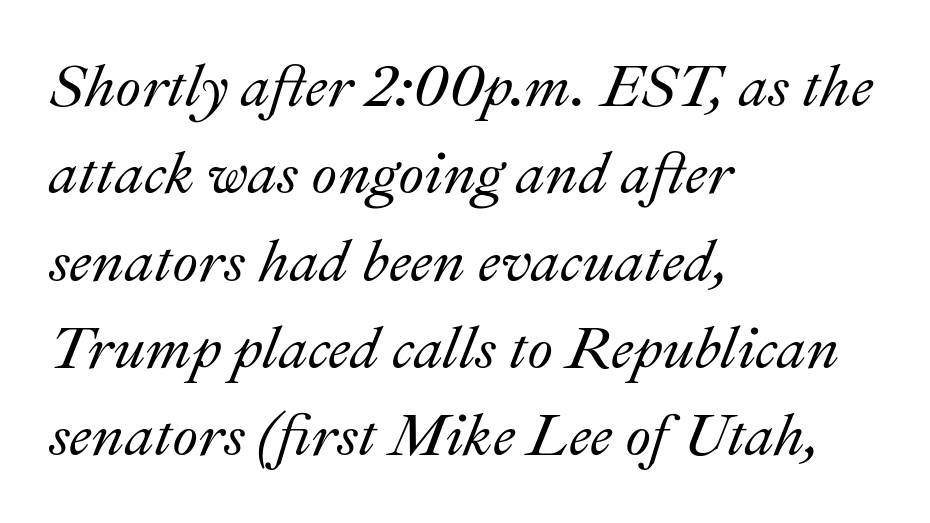
Glance below the letters and you will spot only blank space. A typesetter would call this proportional, since set widths differ per character. Every character sits at an angle, as italics do. The gaps between neighbouring characters are ordinary and unremarkable. The block of text has a typical density, with ordinary space between rows. Reading down the block, your eye returns to a fixed left position each line.
